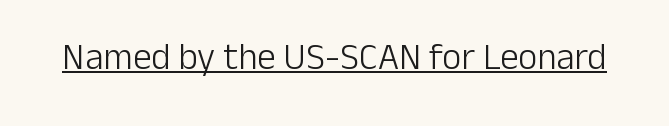
The image shows 37 px light sans-serif type, upright; set normal letter spacing, underlined; low stroke contrast and a medium x-height.
